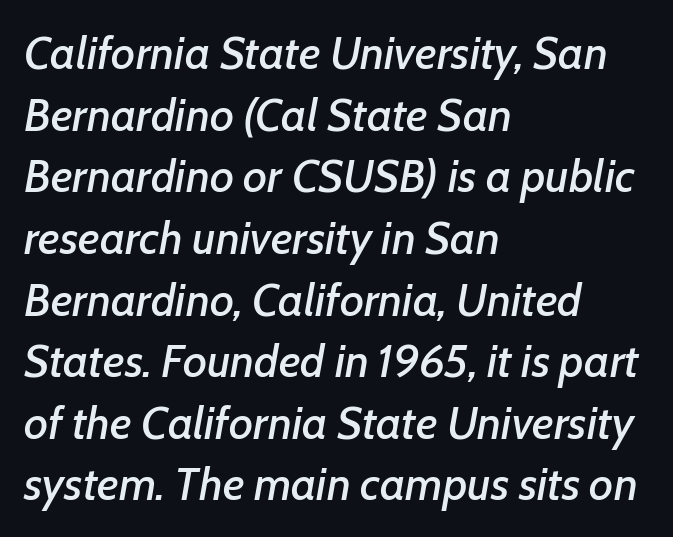
{"italic": "yes", "lean": "right", "slant_degrees": 7, "width": "normal", "stroke_contrast": "low", "x_height": "medium", "monospaced": "no", "underline": "no", "align": "left", "line_spacing": "normal", "line_spacing_ratio": 1.34, "letter_spacing": "normal", "letter_spacing_em": 0.0, "glyph_px": 46}
